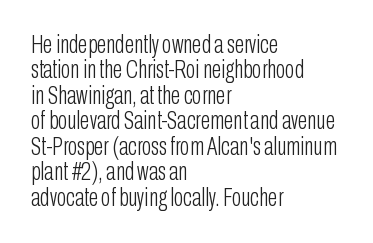
The image shows 25 px text type, upright; set left-aligned, tight line spacing (1.02x), normal letter spacing, not underlined.
